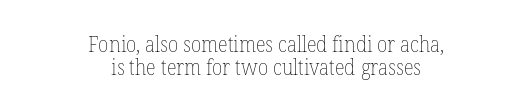
The image shows 21 px text type, upright; set centered, tight line spacing (1.1x), normal letter spacing, not underlined.
